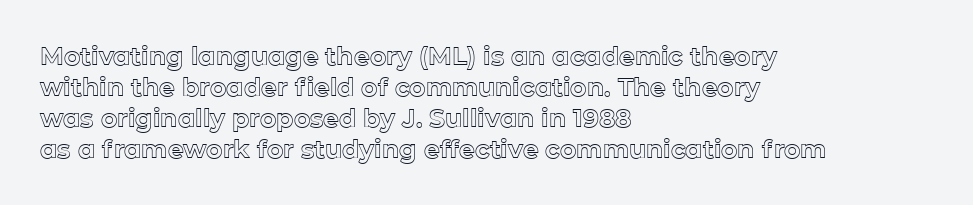
Clear beneath every line of the passage. Is the block centered? No — it sits flush against the left margin. Observe the ordinary spacing: letters are neighbours, not strangers. The letters stand upright; this is a roman face.
